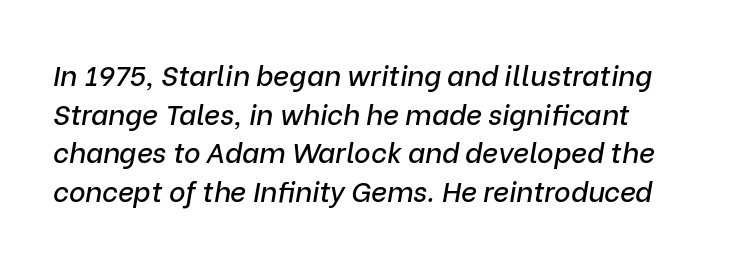
Q: Is the text italic (slanted)? A: Yes, it leans right by about 9 degrees.
Q: Is the text underlined? A: No.
Q: How is the paragraph aligned? A: Left-aligned.
Q: Is the spacing between letters normal or unusually wide? A: Normal.
Q: Is the spacing between lines tight, normal or loose? A: Normal.
Q: Width (condensed, normal, or wide)? A: Normal.
Q: Stroke contrast? A: Low.
Q: x-height? A: Medium.
Q: Monospaced? A: No.
